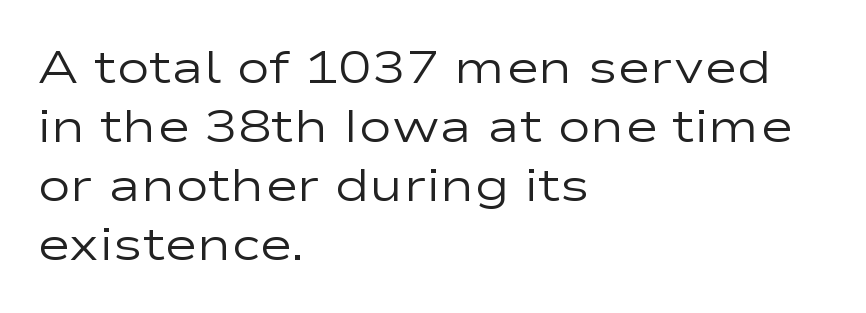
{"serif": "no", "italic": "no", "bold": "no", "weight": "regular", "width": "wide", "stroke_contrast": "low", "x_height": "medium", "monospaced": "no", "underline": "no", "align": "left", "line_spacing": "normal", "line_spacing_ratio": 1.31, "letter_spacing": "normal", "letter_spacing_em": 0.0, "glyph_px": 45}
